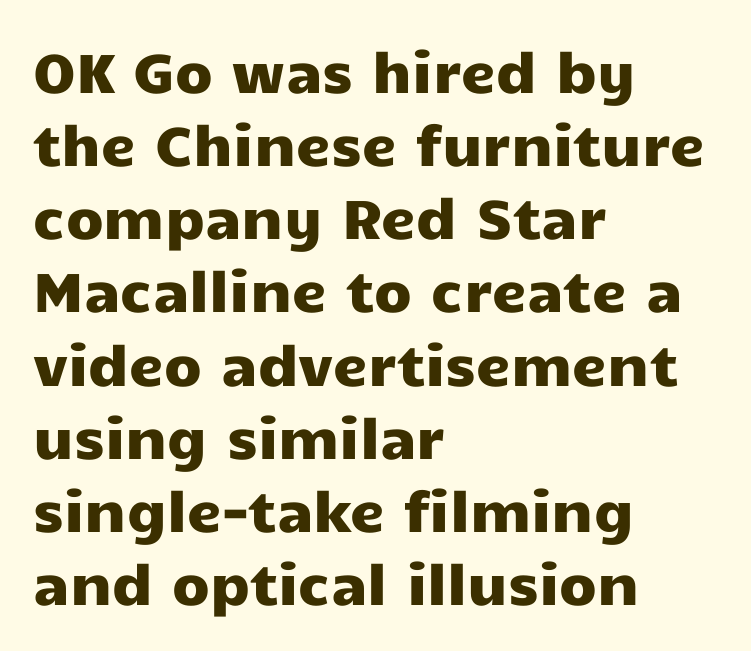
This sample is left-justified, so line endings fall wherever the words run out. I'd call this a sans setting — the letters go barefoot. Compared with typical body copy, the letter spacing here is the same. What's the leading like? Ordinary, nothing unusual. Is there any slant? The stems are plumb.
